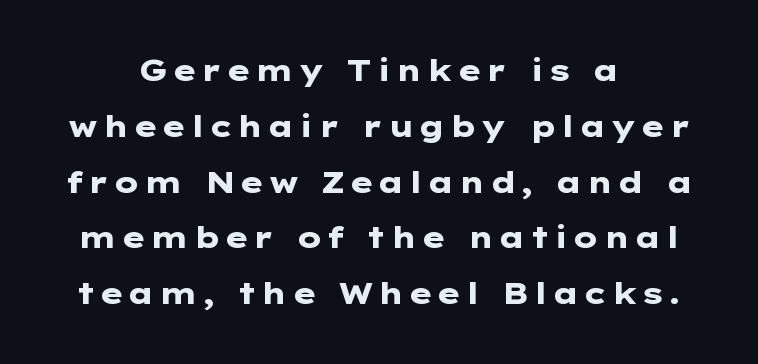
{"serif": "no", "italic": "no", "bold": "yes", "weight": "heavy", "width": "wide", "stroke_contrast": "low", "x_height": "medium", "underline": "no", "align": "center", "line_spacing_ratio": 1.86, "glyph_px": 30}
